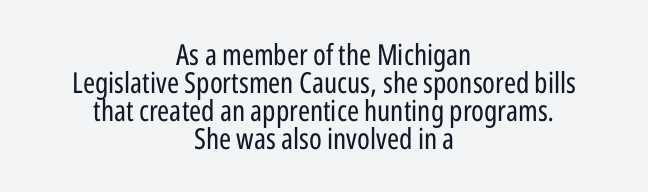
Q: Is the text bold? A: No.
Q: Is the text italic (slanted)? A: No, it is upright.
Q: Is the typeface a serif or a sans-serif typeface? A: Sans-serif.
Q: Is the text underlined? A: No.
Q: How is the paragraph aligned? A: Centered.
Q: Is the spacing between letters normal or unusually wide? A: Normal.
Q: Is the spacing between lines tight, normal or loose? A: Tight.
Q: Width (condensed, normal, or wide)? A: Condensed.
Q: Stroke contrast? A: Low.
Q: x-height? A: Medium.
Q: Monospaced? A: No.
